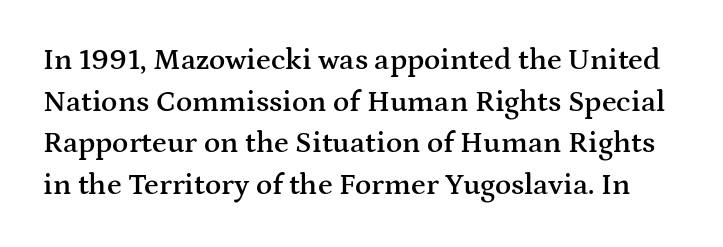
Q: Is the text bold? A: Semi-bold.
Q: Is the text italic (slanted)? A: No, it is upright.
Q: Is the typeface a serif or a sans-serif typeface? A: Serif.
Q: Is the text underlined? A: No.
Q: Is the spacing between letters normal or unusually wide? A: Normal.
Q: Is the spacing between lines tight, normal or loose? A: Normal.
Q: Width (condensed, normal, or wide)? A: Wide.
Q: Stroke contrast? A: Medium.
Q: x-height? A: Medium.
Q: Monospaced? A: No.
